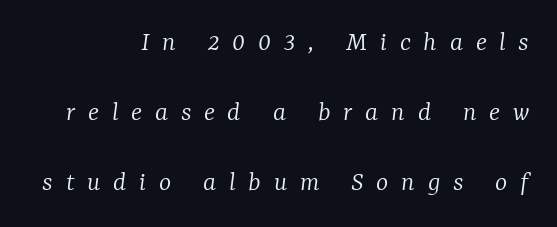
The image shows 29 px light serif type, italic (leaning right); set right-aligned, loose line spacing (2.42x), unusually wide letter spacing (+0.44 em), not underlined; low stroke contrast and a medium x-height.
